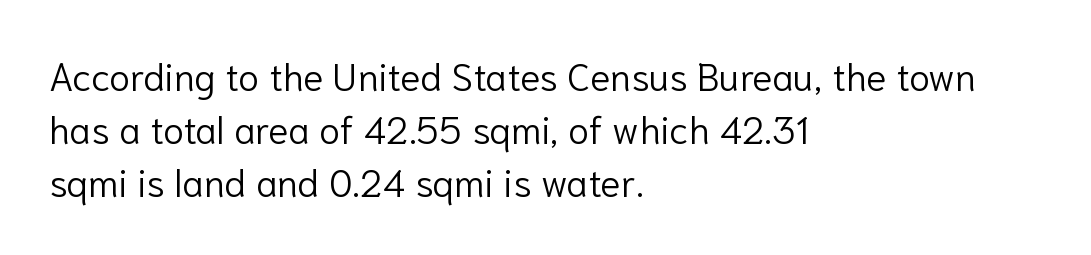
The image shows 38 px light sans-serif type, upright; set left-aligned, normal line spacing (1.4x), normal letter spacing, not underlined; low stroke contrast and a medium x-height.
